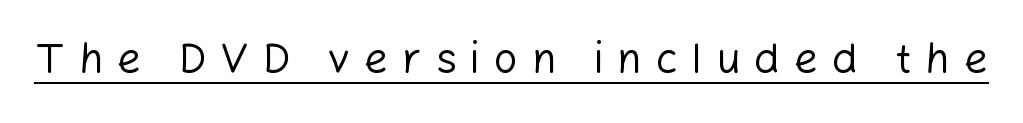
Posture: vertical. Think of a printed novel: that variable character pitch is what you see here. Note: no serifs on the glyphs. Each stroke keeps to a modest, everyday thickness or less. Students, observe the line beneath the letters — that is underlining. Compared with typical body copy, the letter spacing here is much looser.
